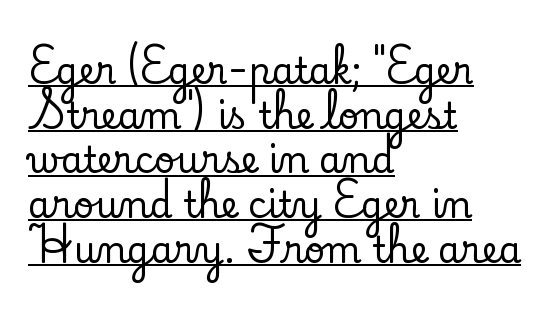
The font family rendered here belongs to the serif group. Think of a printed novel: that variable character pitch is what you see here. Look at the tracking — it's just the regular setting, nothing added. One-word summary of the alignment: left.
